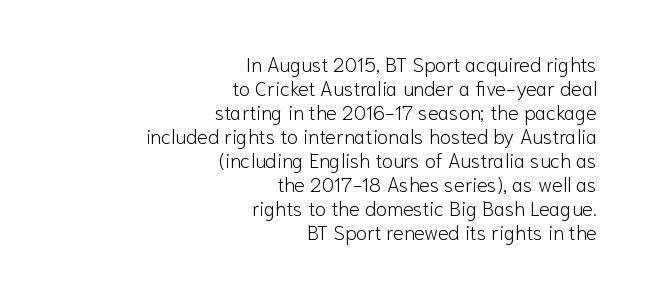
{"italic": "no", "bold": "no", "underline": "no", "align": "right", "line_spacing_ratio": 1.2, "letter_spacing": "normal", "letter_spacing_em": 0.0, "glyph_px": 20}
